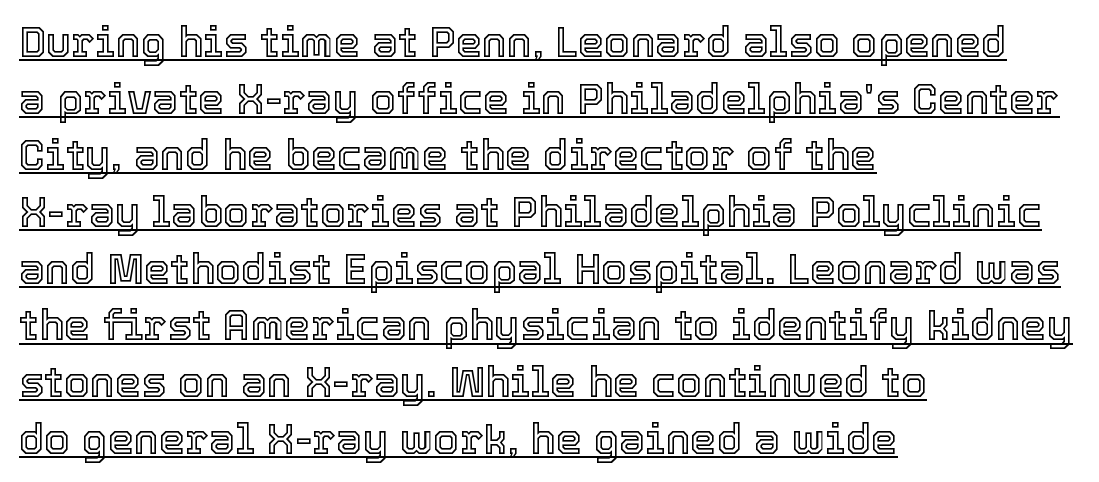
Q: Is the text italic (slanted)? A: No, it is upright.
Q: Is the text underlined? A: Yes.
Q: How is the paragraph aligned? A: Left-aligned.
Q: Is the spacing between letters normal or unusually wide? A: Normal.
Q: Is the spacing between lines tight, normal or loose? A: Normal.
Q: Width (condensed, normal, or wide)? A: Normal.
Q: x-height? A: Medium.
Q: Monospaced? A: No.
